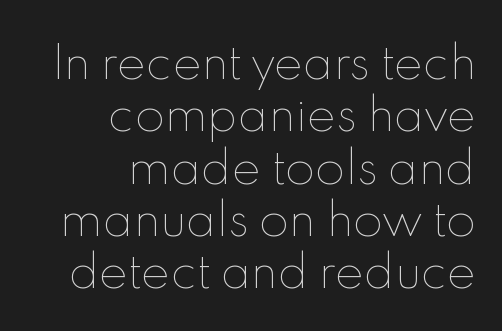
The image shows 44 px thin type, upright; set right-aligned, line spacing 1.19x, normal letter spacing, not underlined; a small x-height.
